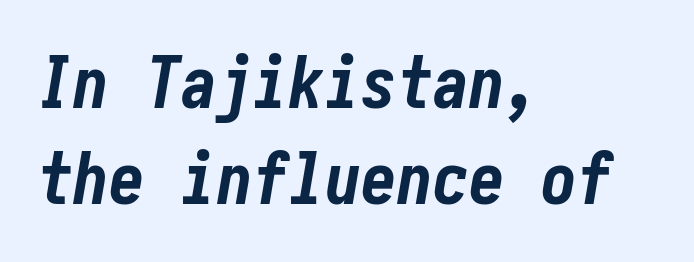
Q: Is the text bold? A: Yes.
Q: Is the text italic (slanted)? A: Yes, it leans right by about 10 degrees.
Q: Is the text underlined? A: No.
Q: How is the paragraph aligned? A: Left-aligned.
Q: Is the spacing between letters normal or unusually wide? A: Normal.
Q: Is the spacing between lines tight, normal or loose? A: Normal.
Q: Width (condensed, normal, or wide)? A: Condensed.
Q: Stroke contrast? A: Low.
Q: x-height? A: Medium.
